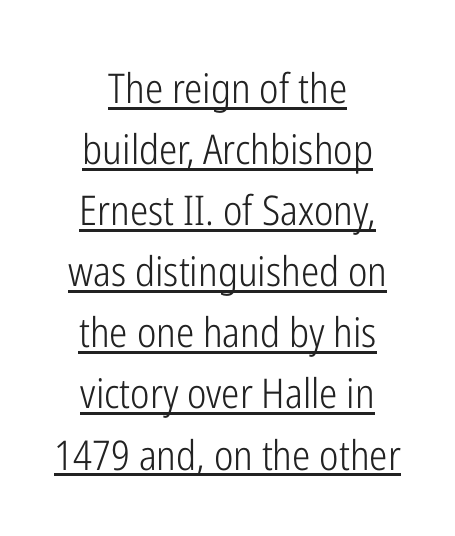
Q: Is the text bold? A: No.
Q: Is the text italic (slanted)? A: No, it is upright.
Q: Is the typeface a serif or a sans-serif typeface? A: Sans-serif.
Q: Is the text underlined? A: Yes.
Q: How is the paragraph aligned? A: Centered.
Q: Is the spacing between letters normal or unusually wide? A: Normal.
Q: Is the spacing between lines tight, normal or loose? A: Normal.
Q: Width (condensed, normal, or wide)? A: Condensed.
Q: Stroke contrast? A: Low.
Q: x-height? A: Medium.
Q: Monospaced? A: No.
